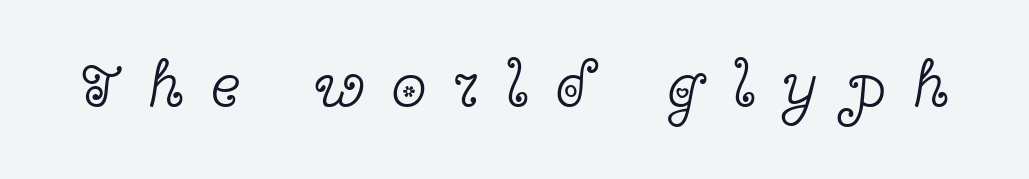
Q: Is the text bold? A: No.
Q: Is the text italic (slanted)? A: No, it is upright.
Q: Is the typeface a serif or a sans-serif typeface? A: Serif.
Q: Is the text underlined? A: No.
Q: Is the spacing between letters normal or unusually wide? A: Unusually wide.
Q: Width (condensed, normal, or wide)? A: Wide.
Q: x-height? A: Medium.
Q: Monospaced? A: No.
